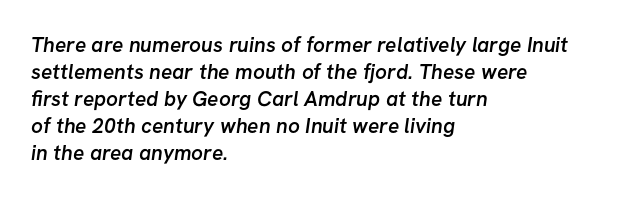
Q: Is the text bold? A: Semi-bold.
Q: Is the text underlined? A: No.
Q: How is the paragraph aligned? A: Left-aligned.
Q: Is the spacing between letters normal or unusually wide? A: Normal.
Q: Is the spacing between lines tight, normal or loose? A: Normal.
